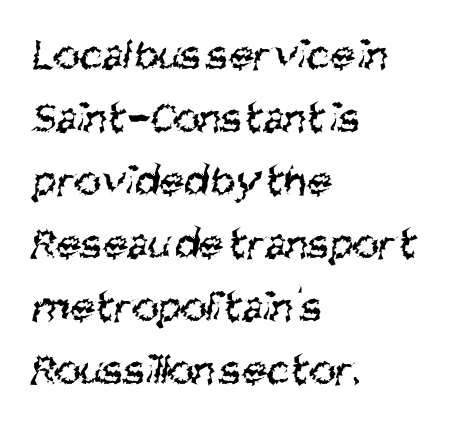
Q: Is the text bold? A: No.
Q: Is the typeface a serif or a sans-serif typeface? A: Sans-serif.
Q: Is the text underlined? A: No.
Q: How is the paragraph aligned? A: Left-aligned.
Q: Is the spacing between letters normal or unusually wide? A: Normal.
Q: Is the spacing between lines tight, normal or loose? A: Normal.
Q: Width (condensed, normal, or wide)? A: Condensed.
Q: Stroke contrast? A: Medium.
Q: x-height? A: Large.
Q: Monospaced? A: No.
